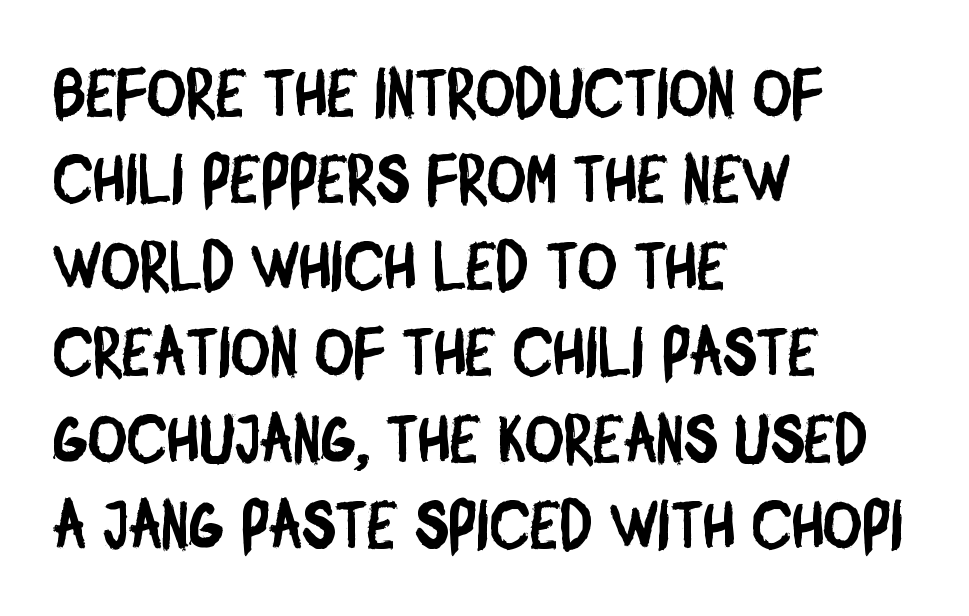
The image shows 67 px condensed sans-serif type; set left-aligned, normal line spacing (1.29x), normal letter spacing, not underlined; low stroke contrast and a large x-height.
